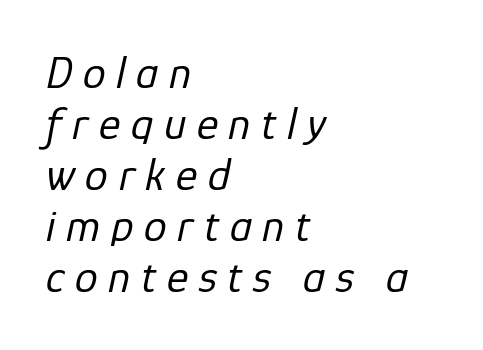
The image shows 46 px regular-weight type, italic (leaning right); set left-aligned, tight line spacing (1.11x), unusually wide letter spacing (+0.23 em), not underlined; low stroke contrast and a medium x-height.
